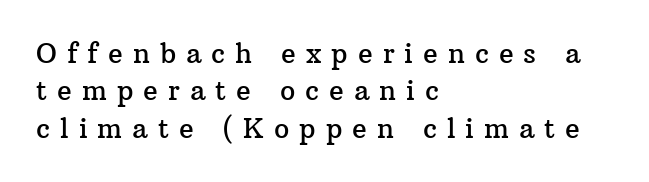
Q: Is the text italic (slanted)? A: No, it is upright.
Q: Is the text underlined? A: No.
Q: How is the paragraph aligned? A: Left-aligned.
Q: Is the spacing between letters normal or unusually wide? A: Unusually wide.
Q: Is the spacing between lines tight, normal or loose? A: Normal.
